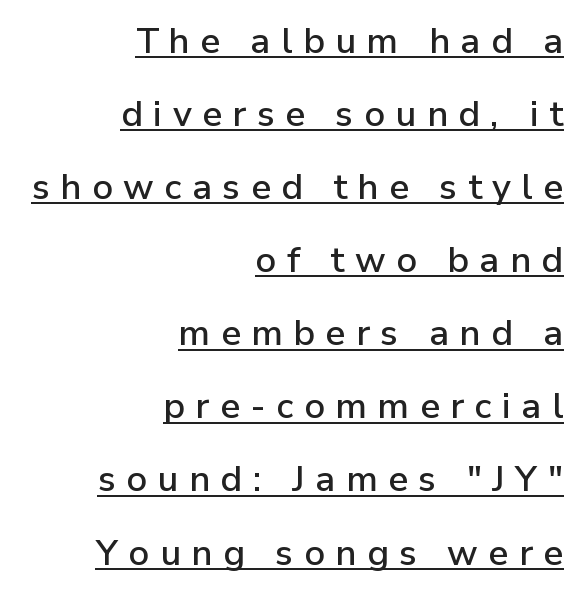
The image shows 36 px sans-serif type, upright; set right-aligned, loose line spacing (2.03x), unusually wide letter spacing (+0.29 em), underlined; low stroke contrast and a medium x-height.
